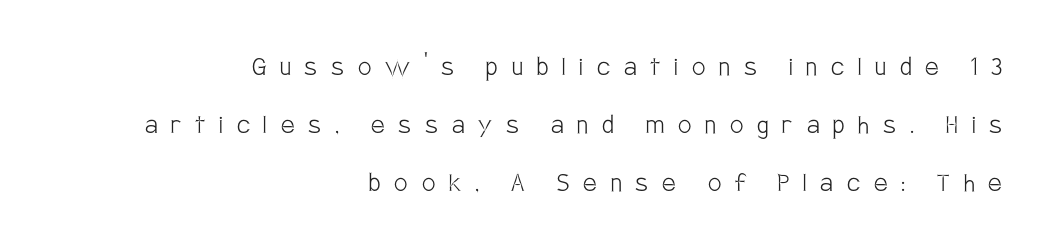
{"serif": "no", "italic": "no", "bold": "no", "weight": "light", "width": "condensed", "stroke_contrast": "low", "x_height": "large", "monospaced": "no", "underline": "no", "align": "right", "line_spacing": "loose", "line_spacing_ratio": 1.93, "letter_spacing": "wide", "letter_spacing_em": 0.46, "glyph_px": 30}
